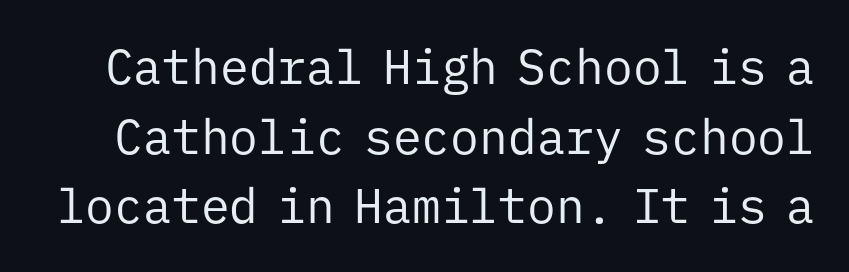
Q: Is the text bold? A: No.
Q: Is the text italic (slanted)? A: No, it is upright.
Q: Is the typeface a serif or a sans-serif typeface? A: Sans-serif.
Q: Is the text underlined? A: No.
Q: Is the spacing between letters normal or unusually wide? A: Normal.
Q: Is the spacing between lines tight, normal or loose? A: Normal.
Q: Width (condensed, normal, or wide)? A: Normal.
Q: Stroke contrast? A: Low.
Q: x-height? A: Medium.
Q: Monospaced? A: Yes.
